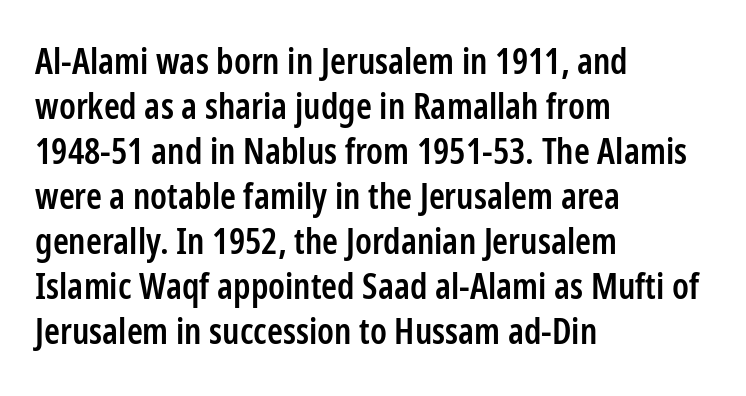
{"serif": "no", "italic": "no", "bold": "semi", "weight": "semibold", "width": "condensed", "stroke_contrast": "low", "x_height": "medium", "monospaced": "no", "underline": "no", "align": "left", "line_spacing": "normal", "line_spacing_ratio": 1.25, "letter_spacing": "normal", "letter_spacing_em": 0.0, "glyph_px": 36}
